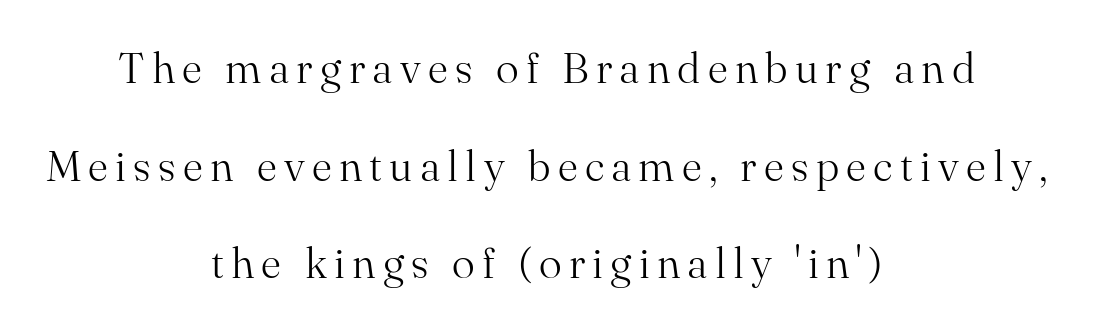
The image shows 43 px light serif type, upright; set centered, loose line spacing (2.27x), not underlined; medium stroke contrast and a small x-height.
